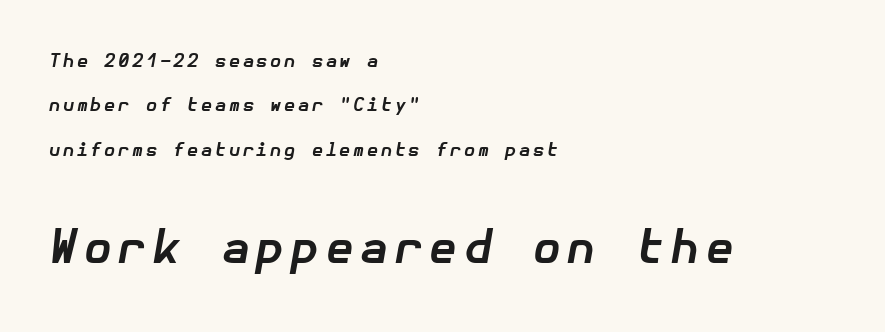
{"italic": "yes", "lean": "right", "slant_degrees": 10, "bold": "yes", "weight": "bold", "width": "normal", "stroke_contrast": "low", "x_height": "medium", "underline": "no", "align": "left", "line_spacing": "loose", "line_spacing_ratio": 2.47, "larger_block": "second", "size_ratio": 2.5, "glyph_px": 45}
